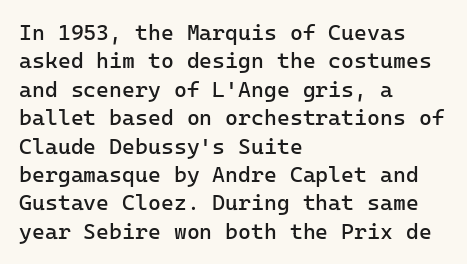
The image shows 22 px text type, upright; set left-aligned, normal line spacing (1.29x), normal letter spacing, not underlined.
